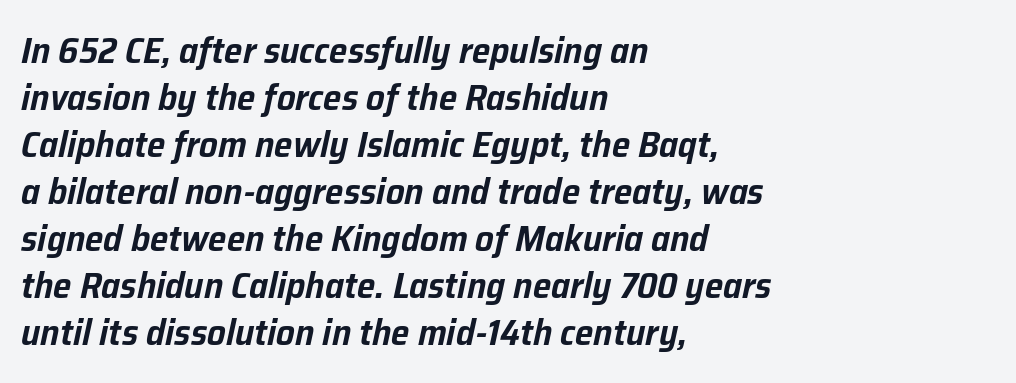
{"italic": "yes", "lean": "right", "slant_degrees": 12, "width": "normal", "stroke_contrast": "low", "x_height": "medium", "monospaced": "no", "underline": "no", "align": "left", "line_spacing": "normal", "line_spacing_ratio": 1.27, "letter_spacing": "normal", "letter_spacing_em": 0.0, "glyph_px": 37}
